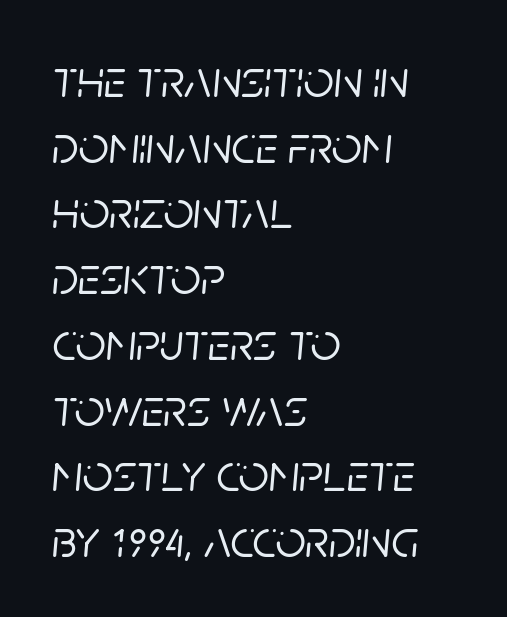
Q: Is the text italic (slanted)? A: Yes, it leans right by about 5 degrees.
Q: Is the text underlined? A: No.
Q: How is the paragraph aligned? A: Left-aligned.
Q: Is the spacing between letters normal or unusually wide? A: Normal.
Q: Width (condensed, normal, or wide)? A: Normal.
Q: Stroke contrast? A: Low.
Q: x-height? A: Large.
Q: Monospaced? A: No.
